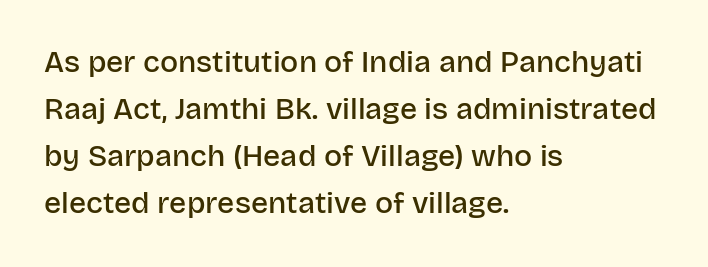
The passage shown is not underscored anywhere. Does the type have serifs? No, each stem ends abruptly. The tracking reads as untouched default to a designer's eye. You could not count columns in this text — the font is proportionally spaced. Evenly set lines give the paragraph a standard silhouette. The rag falls on the right side of this text block.
